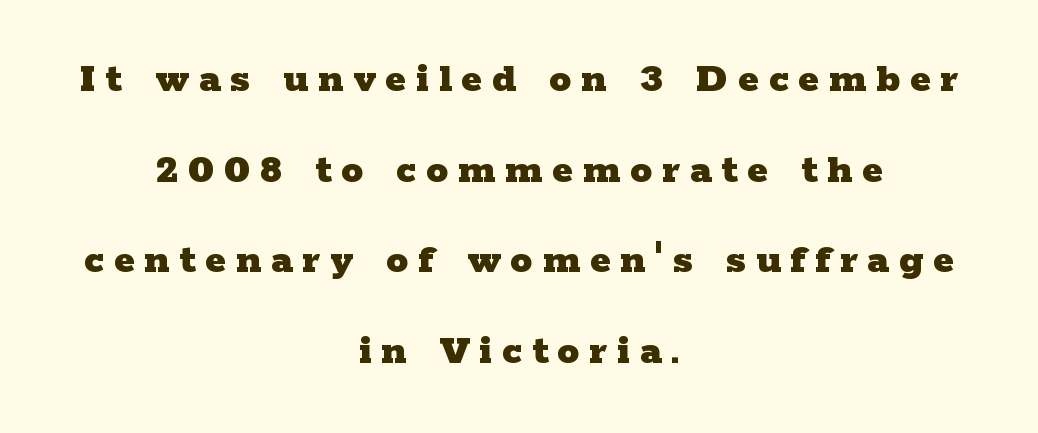
Q: Is the text bold? A: Yes.
Q: Is the text italic (slanted)? A: No, it is upright.
Q: Is the typeface a serif or a sans-serif typeface? A: Serif.
Q: Is the text underlined? A: No.
Q: How is the paragraph aligned? A: Centered.
Q: Is the spacing between letters normal or unusually wide? A: Unusually wide.
Q: Is the spacing between lines tight, normal or loose? A: Loose.
Q: Width (condensed, normal, or wide)? A: Wide.
Q: Stroke contrast? A: Low.
Q: x-height? A: Medium.
Q: Monospaced? A: No.
